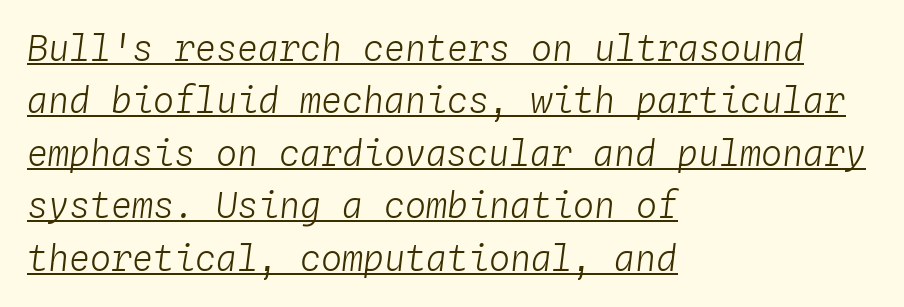
These lines are rendered in a fixed-pitch font. Unbolded letterforms with no extra heft. Horizontal alignment here is leftward, the default for most running prose. Is there much room between lines? A standard amount, neither cramped nor airy. The glyphs are accompanied by a horizontal stroke just below them.
